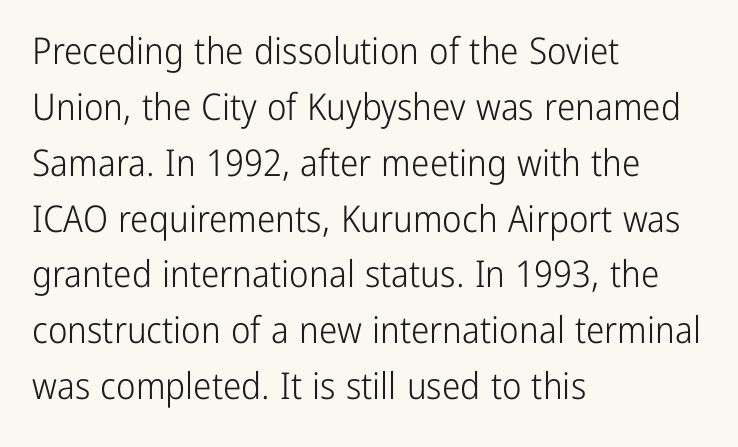
Q: Is the text bold? A: No.
Q: Is the text italic (slanted)? A: No, it is upright.
Q: Is the typeface a serif or a sans-serif typeface? A: Sans-serif.
Q: Is the text underlined? A: No.
Q: How is the paragraph aligned? A: Left-aligned.
Q: Is the spacing between letters normal or unusually wide? A: Normal.
Q: Is the spacing between lines tight, normal or loose? A: Normal.
Q: Width (condensed, normal, or wide)? A: Condensed.
Q: Stroke contrast? A: Low.
Q: x-height? A: Medium.
Q: Monospaced? A: No.
